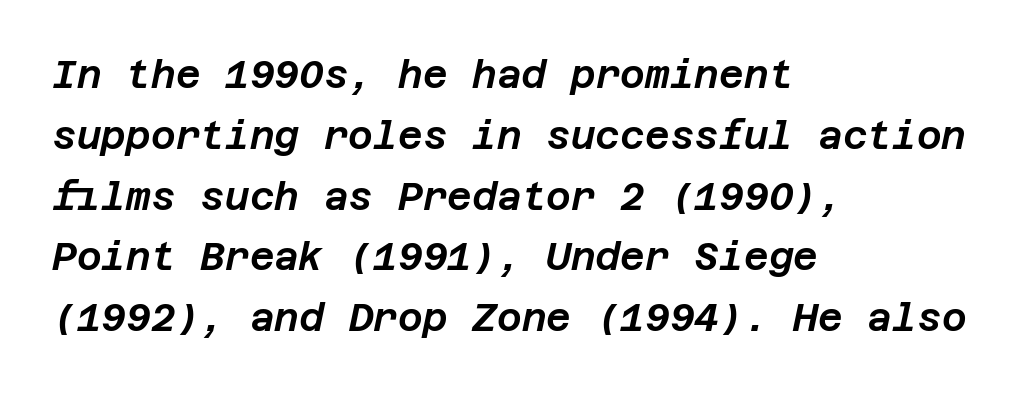
The image shows 38 px text type, italic (leaning right); set left-aligned, normal line spacing (1.6x), normal letter spacing, not underlined; low stroke contrast and a large x-height.
